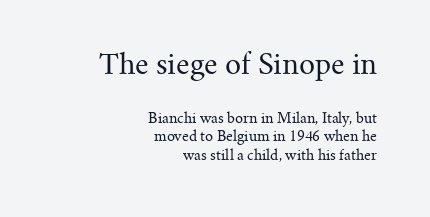
The image shows 28 px regular-weight serif type, upright; set right-aligned, normal line spacing (1.31x), normal letter spacing, not underlined; the first (top) block is 2.0x larger; medium stroke contrast and a small x-height.
